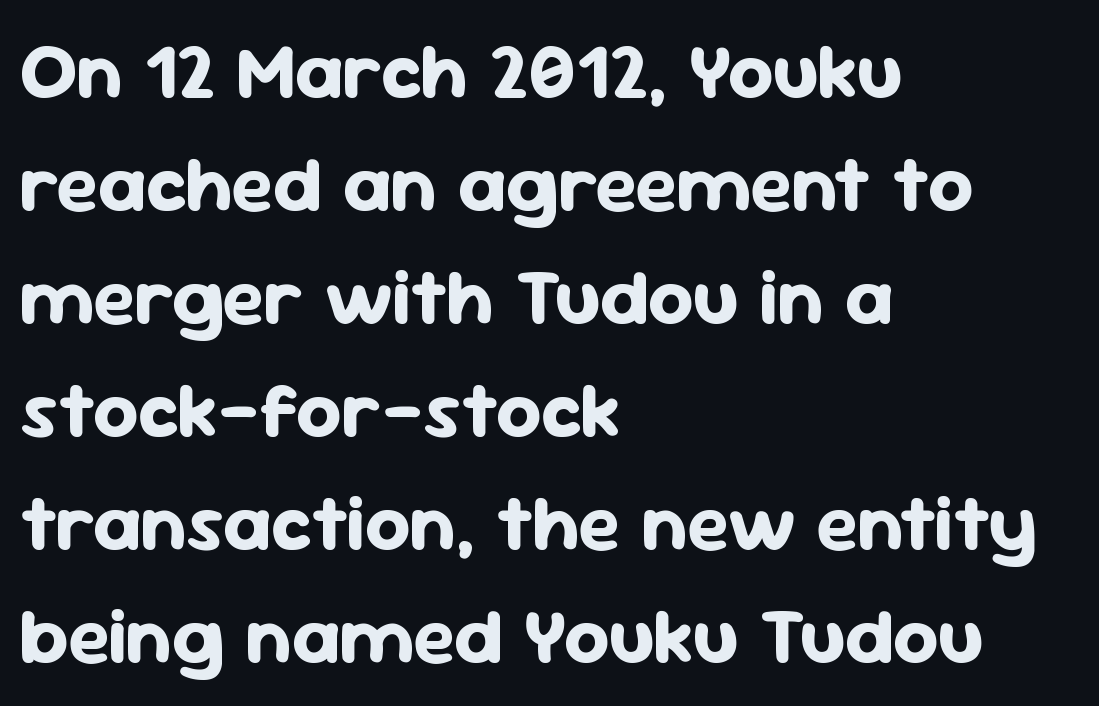
How heavy is the stroke? Heavy — this is a bold. The letters advance in unequal steps, a hallmark of proportional type. Check where the strokes stop: nothing finishes them off — pure sans. The lettering stays uniformly vertical, giving the passage a roman look. One glance says typical: line gaps are just what's usual.
